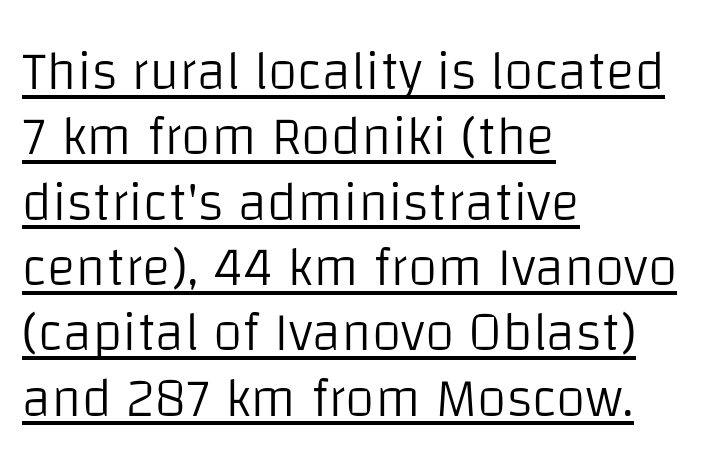
Inter-character spacing is left at the font's built-in metrics. Spacing verdict: proportional, widths tailored to each character. Does the copy run flush right? No — it runs flush left. Vertical strokes here are truly vertical. Serifs: no, the terminals of the letterforms are clean.
